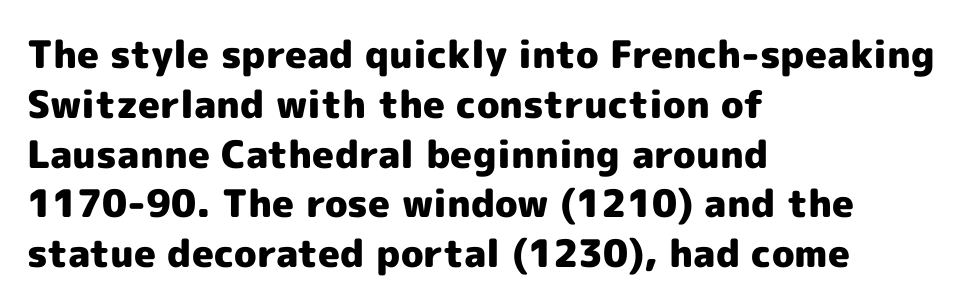
The rendering keeps characters at their native spacing. Heavy, bold letterforms. The typesetter chose a ragged-right arrangement here. Observe the absence of serifs on each vertical stroke in this sample. Words float on clear page, feet unadorned.
